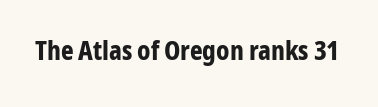
{"italic": "no", "bold": "yes", "underline": "no", "letter_spacing": "normal", "letter_spacing_em": 0.0, "glyph_px": 27}
